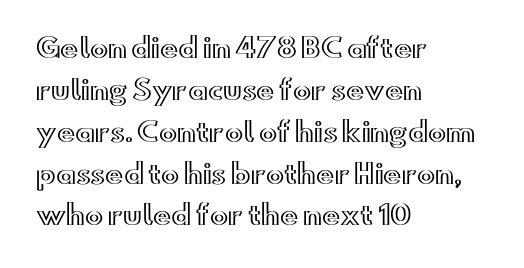
{"italic": "no", "underline": "no", "align": "left", "line_spacing": "normal", "line_spacing_ratio": 1.55, "letter_spacing": "normal", "letter_spacing_em": 0.0, "glyph_px": 27}
